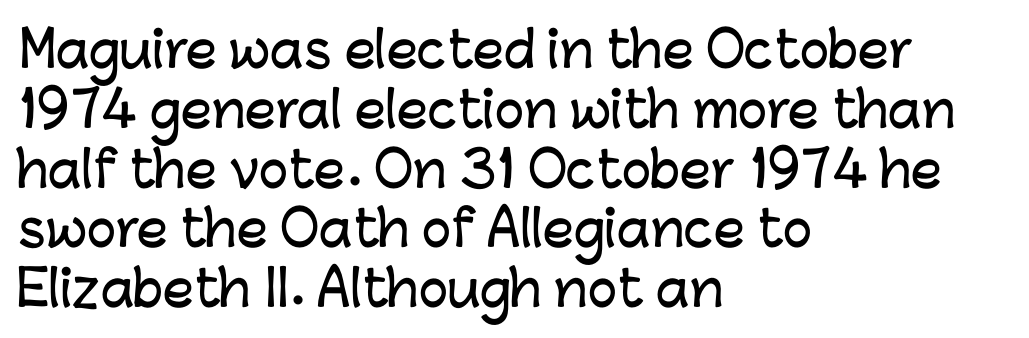
The image shows 49 px sans-serif type, upright; set left-aligned, line spacing 1.22x, normal letter spacing, not underlined; low stroke contrast and a medium x-height.
